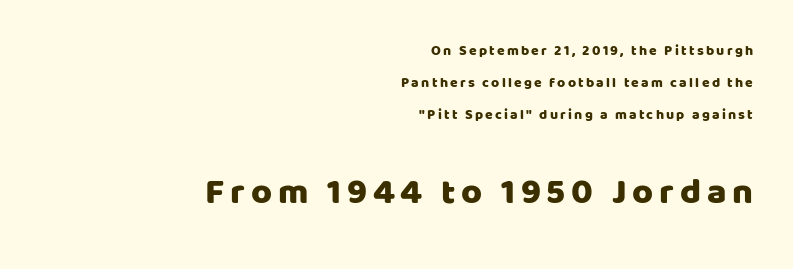
Q: Is the text italic (slanted)? A: No, it is upright.
Q: Is the typeface a serif or a sans-serif typeface? A: Sans-serif.
Q: Is the text underlined? A: No.
Q: How is the paragraph aligned? A: Right-aligned.
Q: Is the spacing between lines tight, normal or loose? A: Loose.
Q: Which block of text is set in a larger size, the first (top) or the second (bottom)? A: The second (bottom) one.
Q: Width (condensed, normal, or wide)? A: Normal.
Q: Stroke contrast? A: Low.
Q: x-height? A: Large.
Q: Monospaced? A: No.
